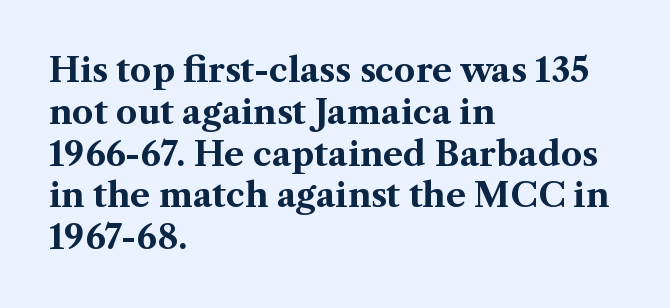
Q: Is the text bold? A: Yes.
Q: Is the text italic (slanted)? A: No, it is upright.
Q: Is the typeface a serif or a sans-serif typeface? A: Serif.
Q: Is the text underlined? A: No.
Q: How is the paragraph aligned? A: Left-aligned.
Q: Is the spacing between letters normal or unusually wide? A: Normal.
Q: Width (condensed, normal, or wide)? A: Normal.
Q: Stroke contrast? A: Medium.
Q: x-height? A: Medium.
Q: Monospaced? A: No.
